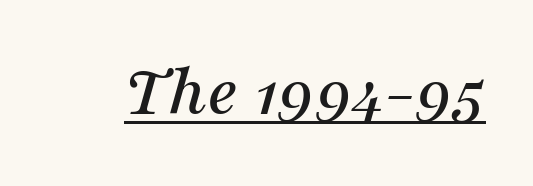
{"serif": "yes", "italic": "yes", "lean": "right", "slant_degrees": 16, "width": "normal", "stroke_contrast": "medium", "x_height": "medium", "monospaced": "no", "underline": "yes", "letter_spacing": "normal", "letter_spacing_em": 0.0, "glyph_px": 74}
